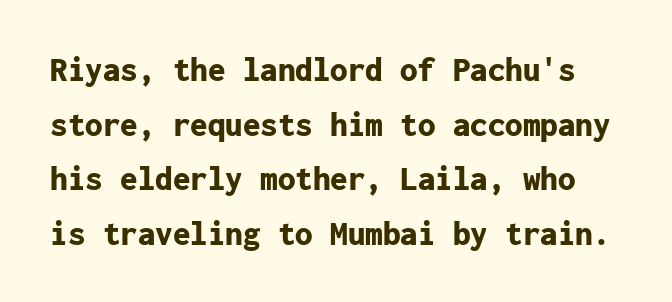
{"serif": "no", "italic": "no", "bold": "yes", "weight": "bold", "width": "normal", "stroke_contrast": "low", "x_height": "medium", "monospaced": "yes", "underline": "no", "line_spacing": "normal", "line_spacing_ratio": 1.56, "letter_spacing": "normal", "letter_spacing_em": 0.0, "glyph_px": 35}
